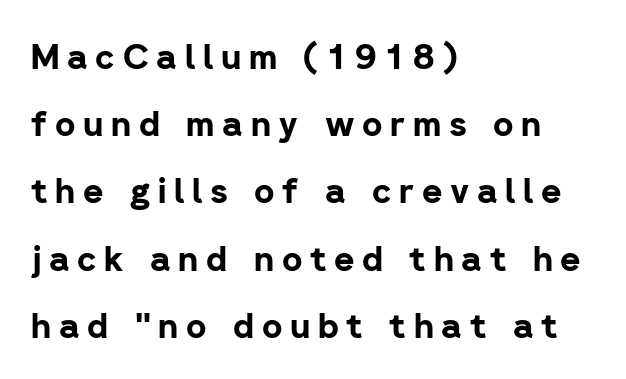
The image shows 35 px bold sans-serif type, upright; set left-aligned, loose line spacing (1.92x), unusually wide letter spacing (+0.22 em), not underlined; low stroke contrast and a medium x-height.
